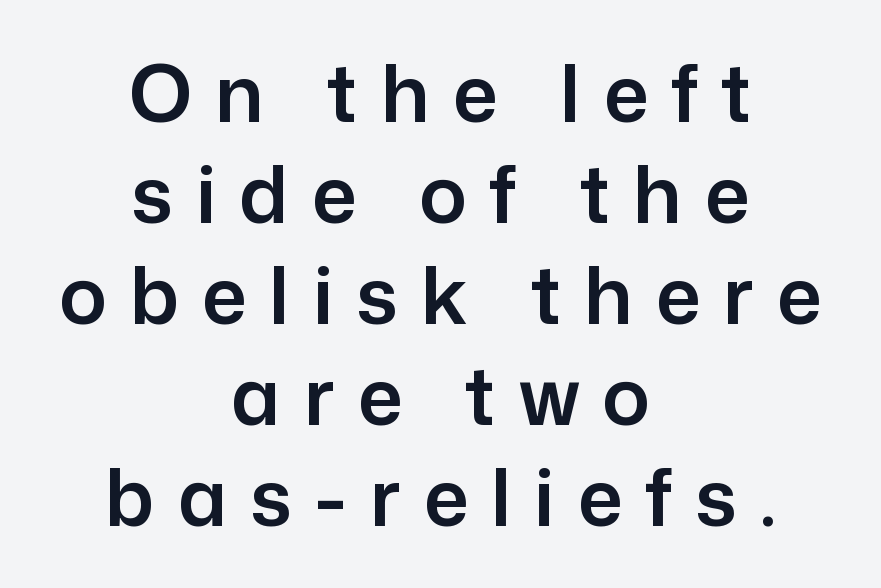
{"serif": "no", "italic": "no", "width": "normal", "stroke_contrast": "low", "x_height": "medium", "monospaced": "no", "underline": "no", "align": "center", "line_spacing": "normal", "line_spacing_ratio": 1.28, "letter_spacing": "wide", "letter_spacing_em": 0.29, "glyph_px": 79}
